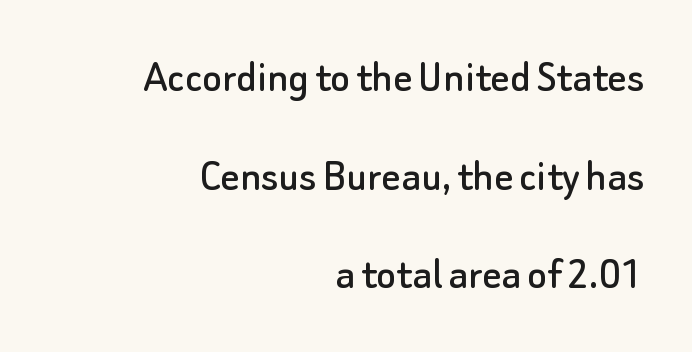
Q: Is the text italic (slanted)? A: No, it is upright.
Q: Is the typeface a serif or a sans-serif typeface? A: Sans-serif.
Q: Is the text underlined? A: No.
Q: How is the paragraph aligned? A: Right-aligned.
Q: Is the spacing between letters normal or unusually wide? A: Normal.
Q: Is the spacing between lines tight, normal or loose? A: Loose.
Q: Width (condensed, normal, or wide)? A: Normal.
Q: Stroke contrast? A: Low.
Q: x-height? A: Small.
Q: Monospaced? A: No.
